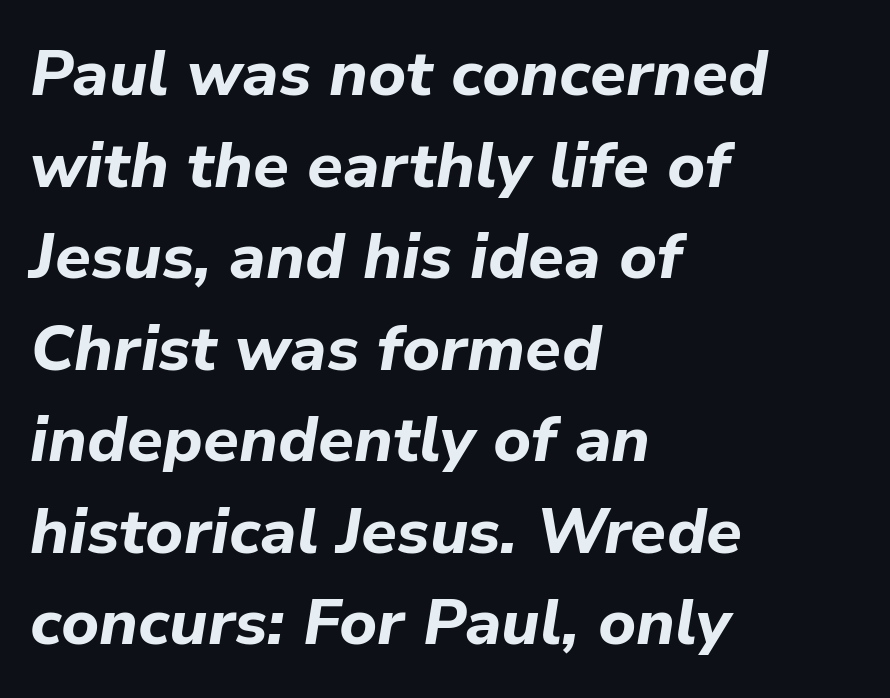
{"italic": "yes", "lean": "right", "slant_degrees": 9, "bold": "yes", "weight": "bold", "width": "normal", "stroke_contrast": "low", "x_height": "medium", "monospaced": "no", "underline": "no", "align": "left", "line_spacing": "normal", "line_spacing_ratio": 1.43, "letter_spacing": "normal", "letter_spacing_em": 0.0, "glyph_px": 64}
